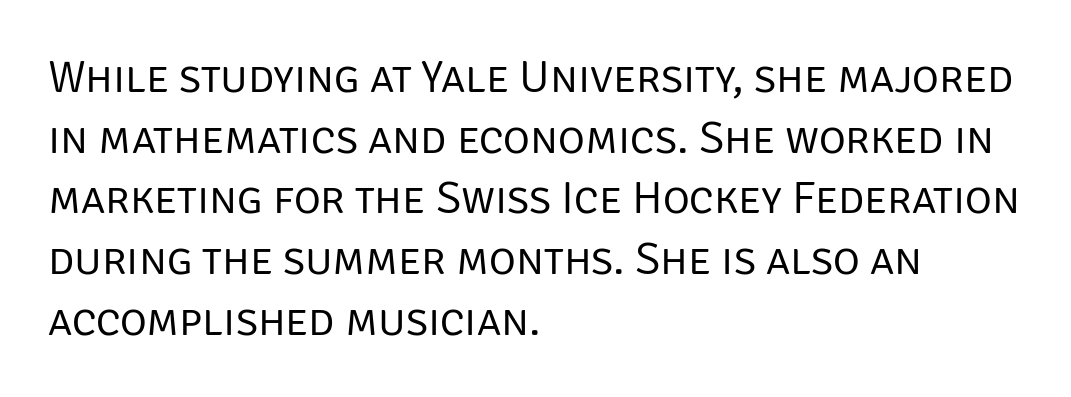
The image shows 46 px regular-weight sans-serif type, upright; set left-aligned, normal line spacing (1.32x), normal letter spacing, not underlined; low stroke contrast and a large x-height.
